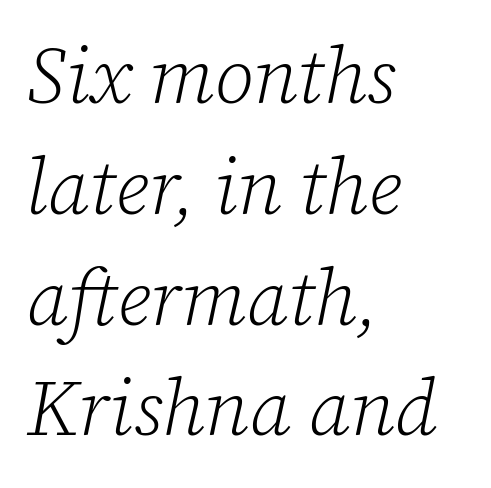
Q: Is the text bold? A: No.
Q: Is the text italic (slanted)? A: Yes, it leans right by about 12 degrees.
Q: Is the typeface a serif or a sans-serif typeface? A: Serif.
Q: Is the text underlined? A: No.
Q: How is the paragraph aligned? A: Left-aligned.
Q: Is the spacing between letters normal or unusually wide? A: Normal.
Q: Is the spacing between lines tight, normal or loose? A: Normal.
Q: Width (condensed, normal, or wide)? A: Normal.
Q: Stroke contrast? A: Low.
Q: x-height? A: Medium.
Q: Monospaced? A: No.
